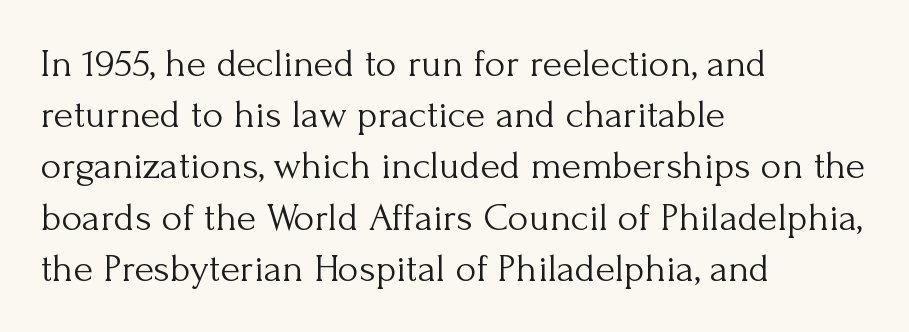
The image shows 40 px light serif type, upright; set left-aligned, normal line spacing (1.28x), normal letter spacing, not underlined; medium stroke contrast and a small x-height.
